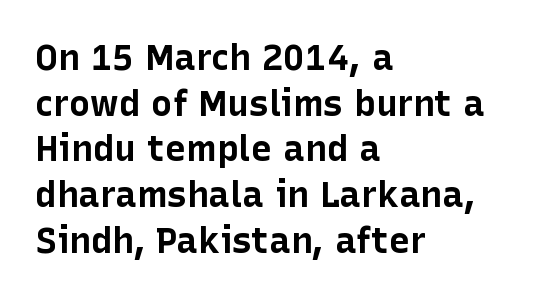
The image shows 36 px bold sans-serif type, upright; set left-aligned, normal line spacing (1.27x), normal letter spacing, not underlined; low stroke contrast and a medium x-height.
